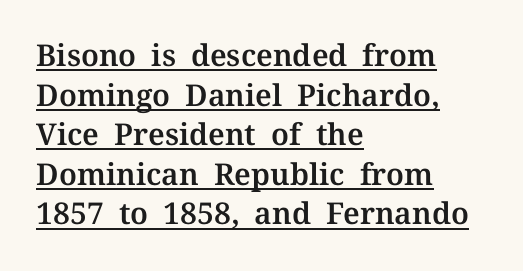
Decoration check: the copy is underlined. Alignment: flush left. Characters remain perfectly vertical along every line. Look at the tracking — it's just the regular setting, nothing added. Vertical spacing — default. Proportional: the letters do not fall into vertical columns.
